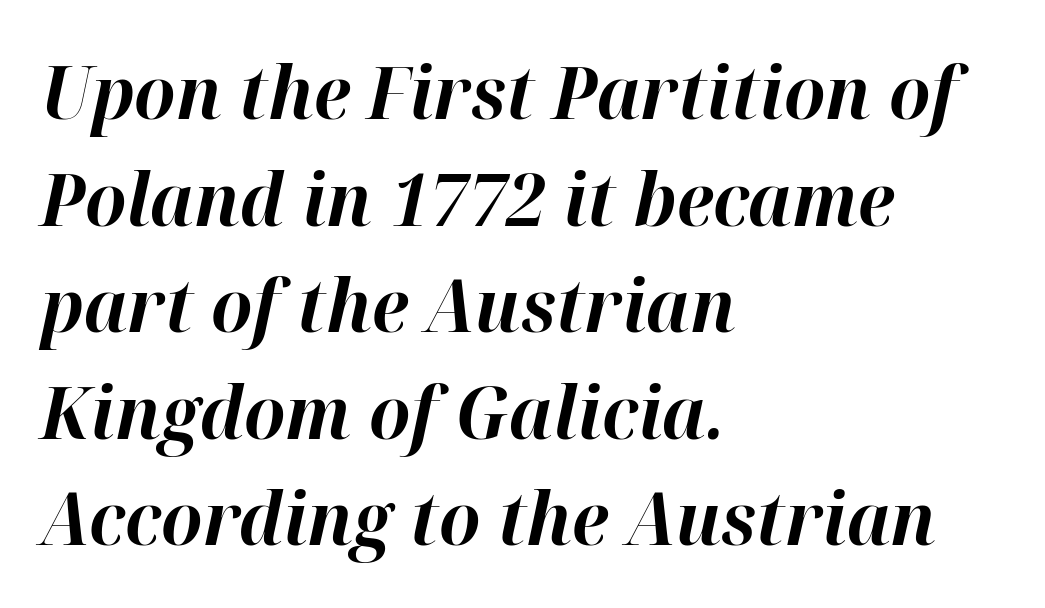
Q: Is the text bold? A: Yes.
Q: Is the text italic (slanted)? A: Yes, it leans right by about 12 degrees.
Q: Is the text underlined? A: No.
Q: How is the paragraph aligned? A: Left-aligned.
Q: Is the spacing between letters normal or unusually wide? A: Normal.
Q: Is the spacing between lines tight, normal or loose? A: Normal.
Q: Width (condensed, normal, or wide)? A: Normal.
Q: Stroke contrast? A: High.
Q: x-height? A: Medium.
Q: Monospaced? A: No.
